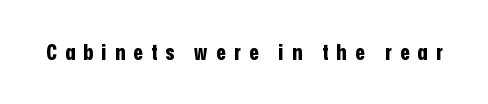
Unlike italic type, these characters show no tilt at all. This is heavy type, rendered in bold. The horizontal fit of the characters is loose and conspicuously gappy. The space beneath each line is pristine and unruled.
